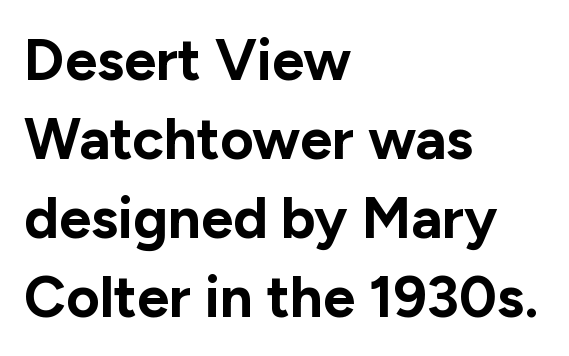
Q: Is the text bold? A: Yes.
Q: Is the text italic (slanted)? A: No, it is upright.
Q: Is the typeface a serif or a sans-serif typeface? A: Sans-serif.
Q: Is the text underlined? A: No.
Q: How is the paragraph aligned? A: Left-aligned.
Q: Is the spacing between letters normal or unusually wide? A: Normal.
Q: Is the spacing between lines tight, normal or loose? A: Normal.
Q: Width (condensed, normal, or wide)? A: Normal.
Q: Stroke contrast? A: Low.
Q: x-height? A: Medium.
Q: Monospaced? A: No.
